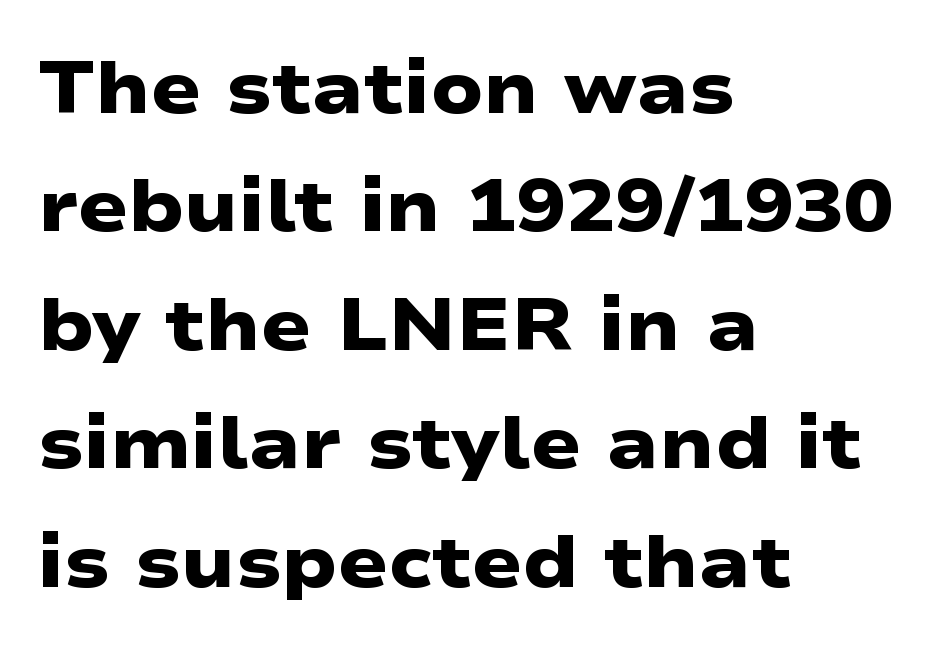
The image shows 74 px heavy, wide sans-serif type; set left-aligned, normal line spacing (1.6x), normal letter spacing, not underlined; low stroke contrast and a medium x-height.
